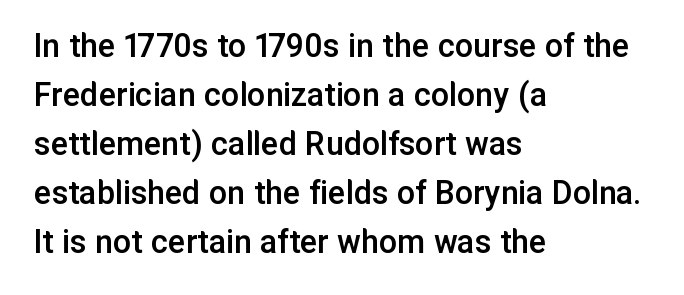
{"serif": "no", "italic": "no", "bold": "semi", "weight": "semibold", "width": "normal", "stroke_contrast": "low", "x_height": "medium", "monospaced": "no", "underline": "no", "align": "left", "line_spacing": "normal", "line_spacing_ratio": 1.36, "letter_spacing": "normal", "letter_spacing_em": 0.0, "glyph_px": 36}
